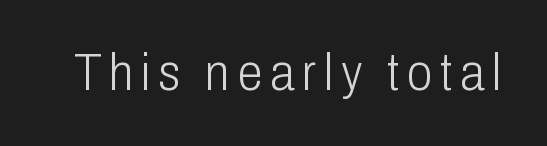
Q: Is the text bold? A: No.
Q: Is the text italic (slanted)? A: No, it is upright.
Q: Is the typeface a serif or a sans-serif typeface? A: Sans-serif.
Q: Is the text underlined? A: No.
Q: Width (condensed, normal, or wide)? A: Condensed.
Q: Stroke contrast? A: Low.
Q: x-height? A: Medium.
Q: Monospaced? A: No.
